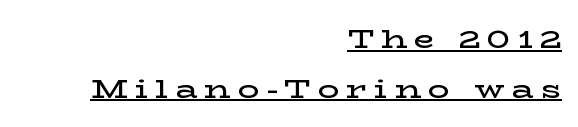
{"italic": "no", "bold": "semi", "underline": "yes", "align": "right", "line_spacing_ratio": 1.84, "letter_spacing": "wide", "letter_spacing_em": 0.26, "glyph_px": 27}
